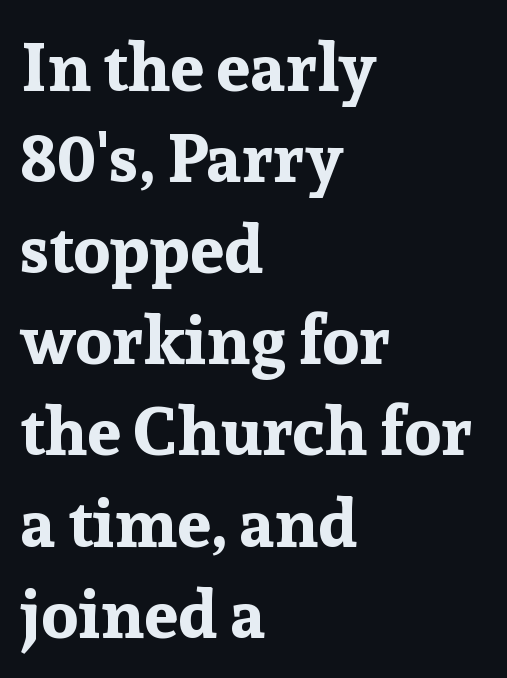
Q: Is the text bold? A: Yes.
Q: Is the text italic (slanted)? A: No, it is upright.
Q: Is the typeface a serif or a sans-serif typeface? A: Serif.
Q: Is the text underlined? A: No.
Q: How is the paragraph aligned? A: Left-aligned.
Q: Is the spacing between letters normal or unusually wide? A: Normal.
Q: Is the spacing between lines tight, normal or loose? A: Normal.
Q: Width (condensed, normal, or wide)? A: Normal.
Q: Stroke contrast? A: Low.
Q: x-height? A: Medium.
Q: Monospaced? A: No.
